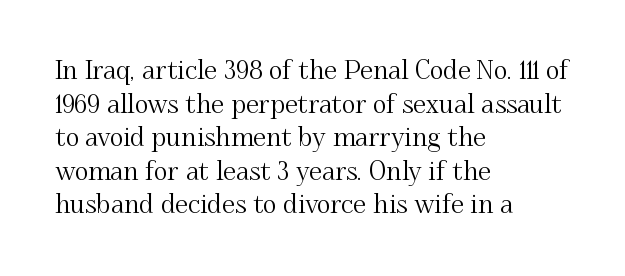
The zone under the glyphs is completely vacant. Line starts are locked; line ends wander. Look at the tracking — it's just the regular setting, nothing added. Horizontal bands of white between lines are of average thickness.
